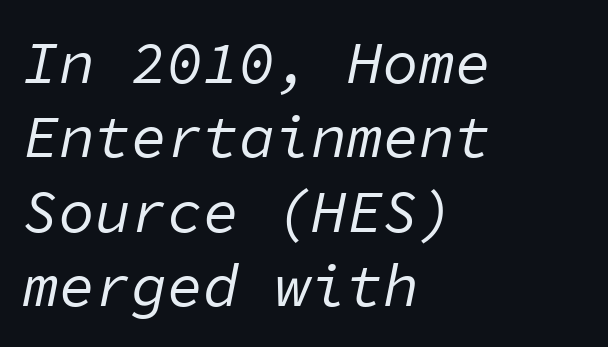
{"italic": "yes", "lean": "right", "slant_degrees": 11, "bold": "no", "weight": "regular", "width": "normal", "stroke_contrast": "low", "x_height": "medium", "monospaced": "yes", "underline": "no", "align": "left", "line_spacing_ratio": 1.24, "letter_spacing": "normal", "letter_spacing_em": 0.0, "glyph_px": 60}
